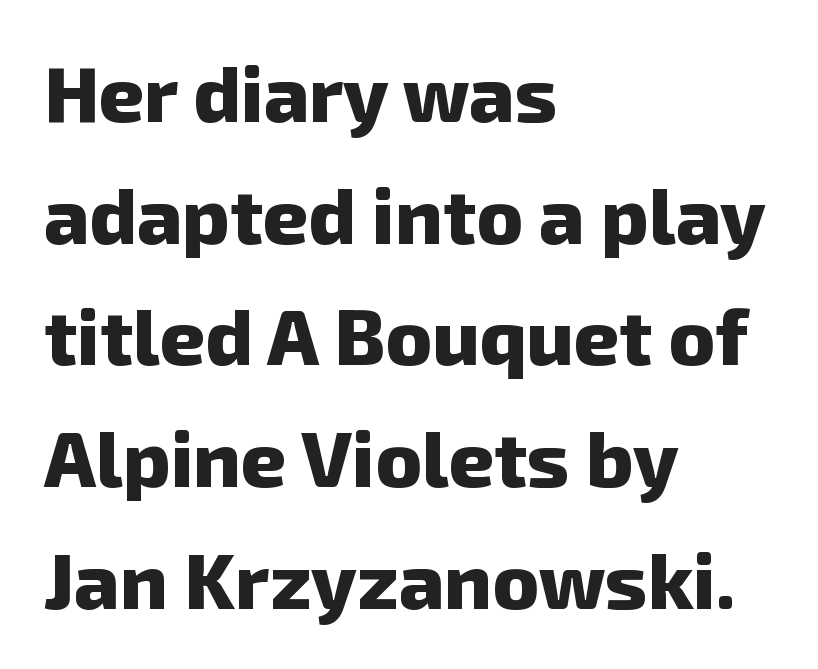
A typesetter would label this face a sans. In terms of leading, this rendering sits right in the middle. Lines of text with bare space underneath. Caption: standard tracking, unaltered. The passage shown is typed in a proportional face where columns would drift. Casual observation: everything's shoved over to the left.
